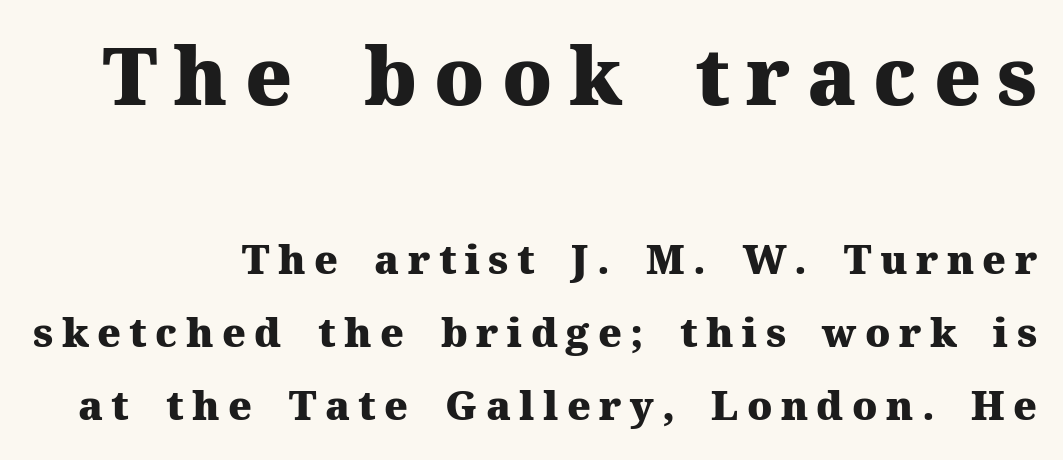
{"serif": "yes", "italic": "no", "bold": "yes", "weight": "heavy", "width": "normal", "stroke_contrast": "medium", "x_height": "medium", "monospaced": "no", "underline": "no", "line_spacing_ratio": 1.83, "letter_spacing": "wide", "letter_spacing_em": 0.21, "larger_block": "first", "size_ratio": 1.98, "glyph_px": 79}
